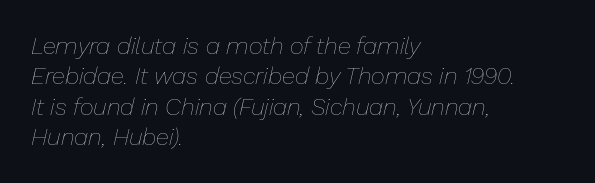
Leftover space on each line is placed entirely after the last word. Honestly, the letter spacing is just normal — you wouldn't notice it. Characters are canted at an angle relative to the baseline's perpendicular. Lines of text with bare space underneath.
